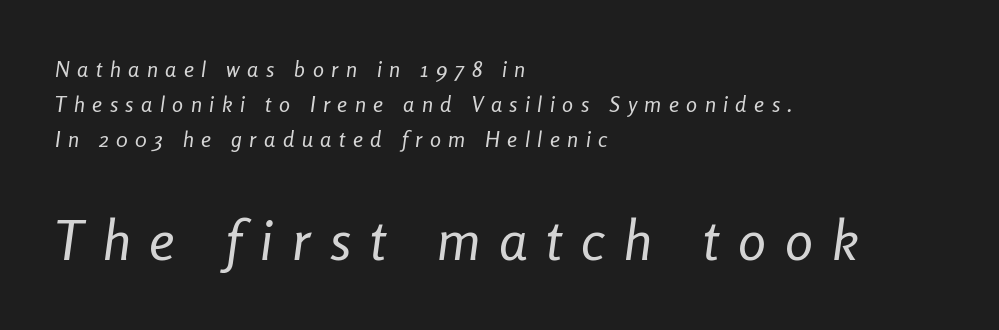
{"italic": "yes", "lean": "right", "slant_degrees": 8, "bold": "no", "weight": "regular", "width": "condensed", "stroke_contrast": "low", "x_height": "medium", "monospaced": "no", "underline": "no", "align": "left", "line_spacing": "normal", "line_spacing_ratio": 1.6, "letter_spacing": "wide", "letter_spacing_em": 0.34, "larger_block": "second", "size_ratio": 2.55, "glyph_px": 56}
